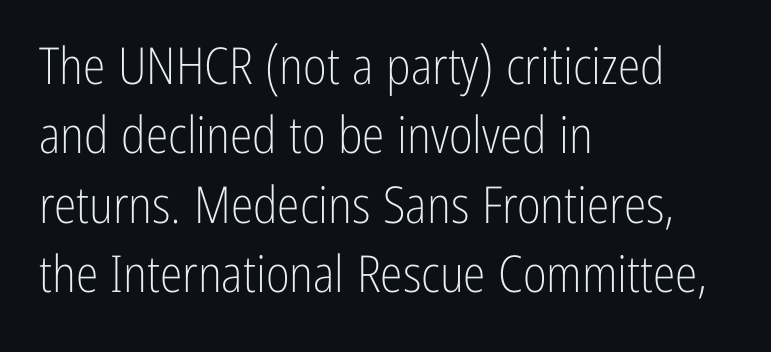
If you drew a line through each stem, it would be perfectly vertical. The passage shown is typed in a proportional face where columns would drift. Bold? No — there's no thickening of the strokes. These lines are composed in type without serifs. The paragraph shown leans on its left margin. Tracking value appears to be zero — textbook default spacing.
